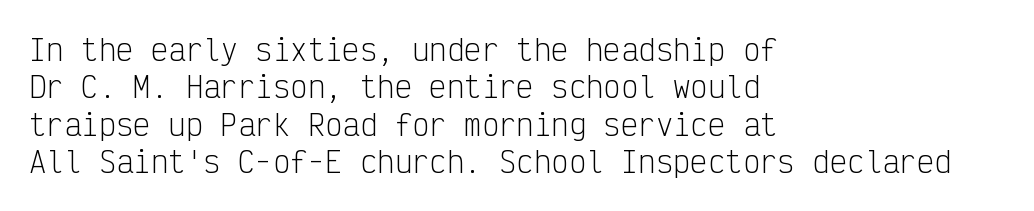
{"serif": "no", "italic": "no", "bold": "no", "weight": "light", "width": "condensed", "stroke_contrast": "low", "x_height": "medium", "monospaced": "yes", "underline": "no", "align": "left", "line_spacing": "normal", "line_spacing_ratio": 1.29, "letter_spacing": "normal", "letter_spacing_em": 0.0, "glyph_px": 29}
